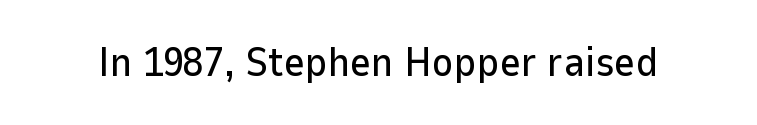
The image shows 41 px sans-serif type, upright; set normal letter spacing, not underlined; low stroke contrast and a medium x-height.
